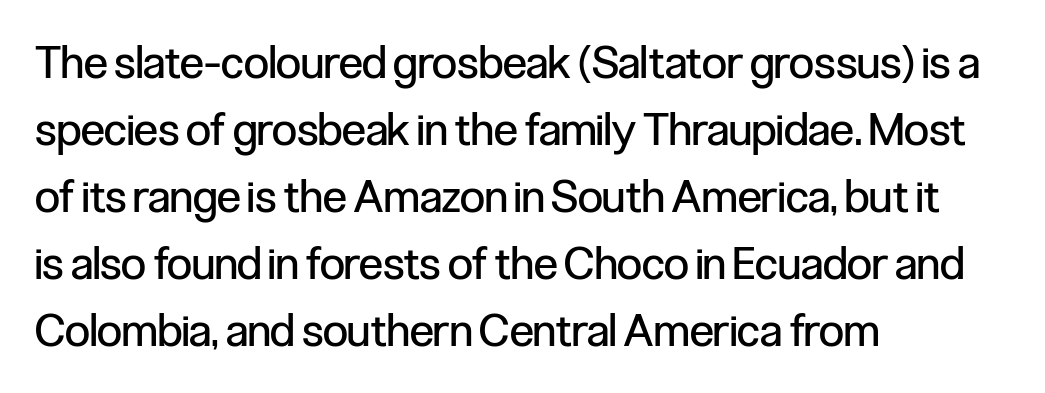
Q: Is the text bold? A: No.
Q: Is the text italic (slanted)? A: No, it is upright.
Q: Is the typeface a serif or a sans-serif typeface? A: Sans-serif.
Q: Is the text underlined? A: No.
Q: How is the paragraph aligned? A: Left-aligned.
Q: Is the spacing between letters normal or unusually wide? A: Normal.
Q: Is the spacing between lines tight, normal or loose? A: Normal.
Q: Width (condensed, normal, or wide)? A: Condensed.
Q: Stroke contrast? A: Low.
Q: x-height? A: Medium.
Q: Monospaced? A: No.
